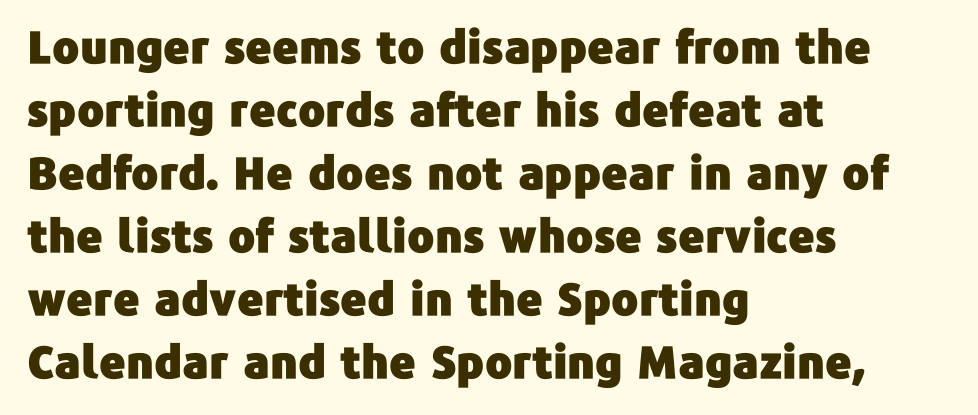
{"serif": "no", "italic": "no", "width": "normal", "stroke_contrast": "low", "x_height": "medium", "monospaced": "no", "underline": "no", "align": "left", "line_spacing": "normal", "line_spacing_ratio": 1.4, "letter_spacing": "normal", "letter_spacing_em": 0.0, "glyph_px": 45}
